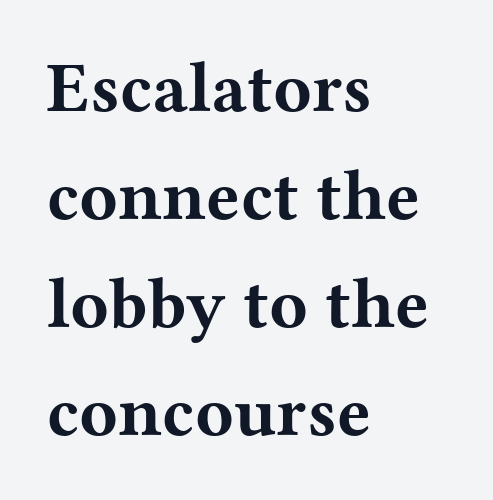
Q: Is the text bold? A: Yes.
Q: Is the text italic (slanted)? A: No, it is upright.
Q: Is the typeface a serif or a sans-serif typeface? A: Serif.
Q: Is the text underlined? A: No.
Q: How is the paragraph aligned? A: Left-aligned.
Q: Is the spacing between letters normal or unusually wide? A: Normal.
Q: Is the spacing between lines tight, normal or loose? A: Normal.
Q: Width (condensed, normal, or wide)? A: Wide.
Q: Stroke contrast? A: Medium.
Q: x-height? A: Medium.
Q: Monospaced? A: No.
